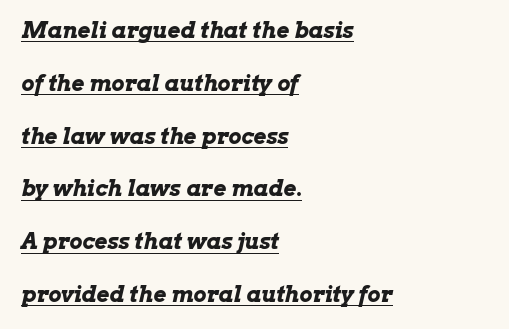
{"italic": "yes", "lean": "right", "slant_degrees": 13, "bold": "yes", "underline": "yes", "align": "left", "line_spacing": "loose", "line_spacing_ratio": 2.4, "letter_spacing": "normal", "letter_spacing_em": 0.0, "glyph_px": 22}
